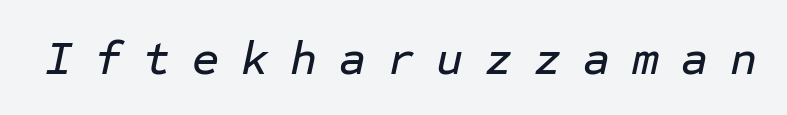
Q: Is the text italic (slanted)? A: Yes, it leans right by about 12 degrees.
Q: Is the text underlined? A: No.
Q: Is the spacing between letters normal or unusually wide? A: Unusually wide.
Q: Width (condensed, normal, or wide)? A: Normal.
Q: Stroke contrast? A: Low.
Q: x-height? A: Medium.
Q: Monospaced? A: Yes.
